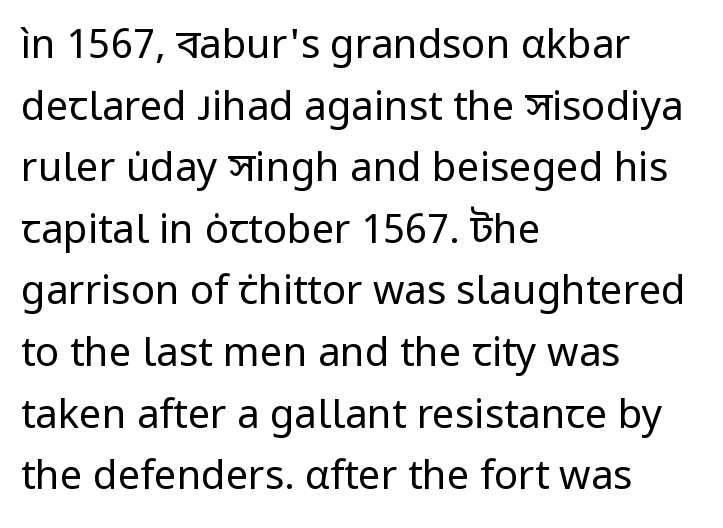
{"serif": "no", "italic": "no", "bold": "no", "weight": "regular", "width": "normal", "stroke_contrast": "low", "x_height": "medium", "monospaced": "no", "underline": "no", "align": "left", "line_spacing": "normal", "line_spacing_ratio": 1.54, "letter_spacing": "normal", "letter_spacing_em": 0.0, "glyph_px": 40}
